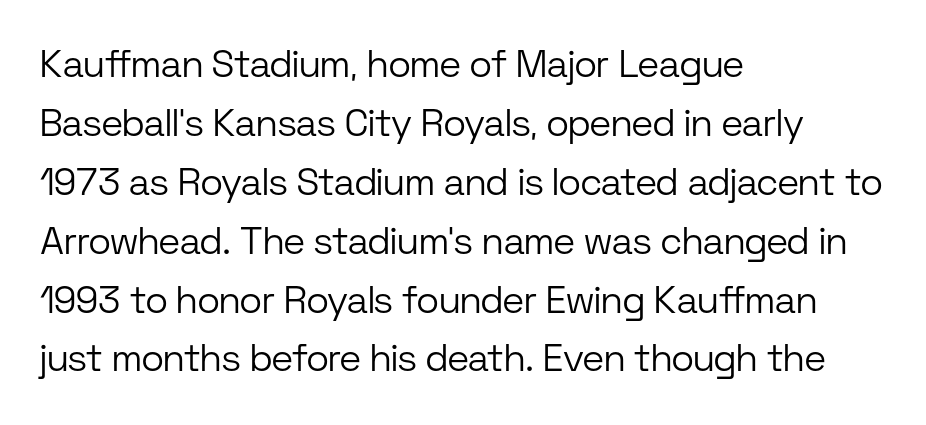
The image shows 38 px light sans-serif type, upright; set left-aligned, normal line spacing (1.55x), normal letter spacing, not underlined; low stroke contrast and a medium x-height.
